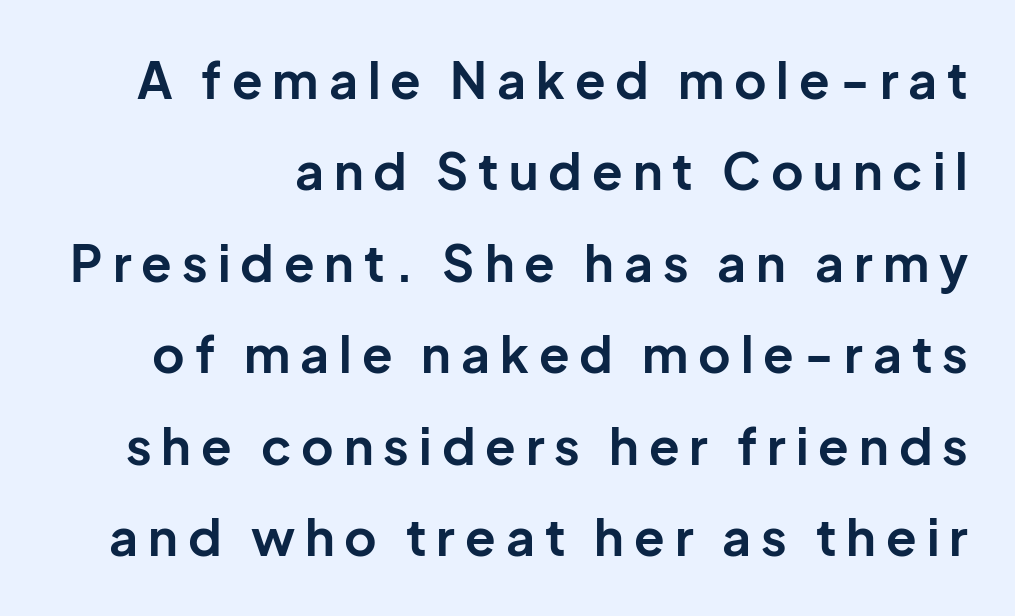
The image shows 50 px bold sans-serif type, upright; set line spacing 1.83x, unusually wide letter spacing (+0.2 em), not underlined; low stroke contrast and a medium x-height.
